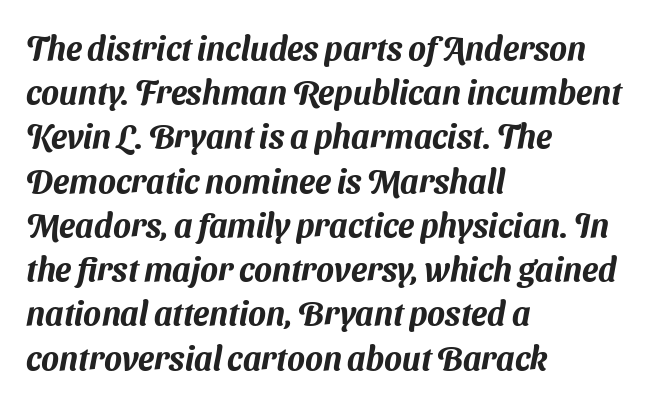
The image shows 33 px sans-serif type; set left-aligned, normal line spacing (1.34x), normal letter spacing, not underlined; medium stroke contrast and a medium x-height.
